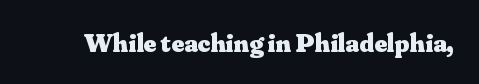
What stands out about the letter spacing? Nothing — it is the standard amount. No italicization has been applied; the sample stays upright. The gap between lines stays unmarked. Thick stems and heavy bowls — unmistakably bold.
